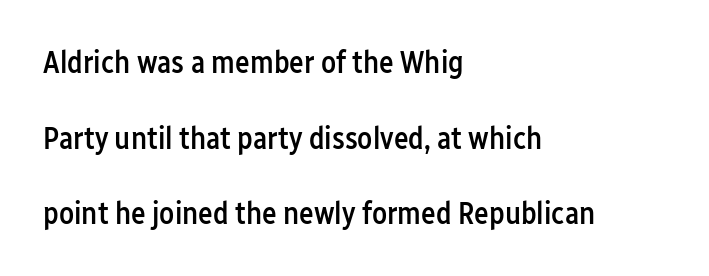
Designer's note — italics off, roman on. Is this a fixed-width face? No — the glyphs have proportional, varying widths. Beneath every word, the page is bare. Every row of glyphs begins at an identical x-position on the left.
